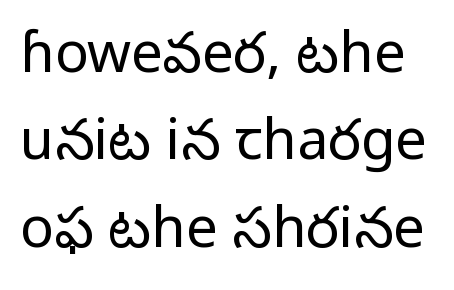
The image shows 56 px regular-weight sans-serif type, upright; set normal line spacing (1.56x), normal letter spacing, not underlined; low stroke contrast and a medium x-height.
